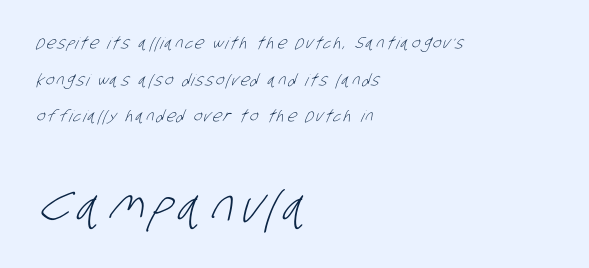
This rendering uses left alignment, leaving the right contour irregular. Is the lower block the larger one? Yes — the lower block carries the bigger type. The string is rendered with underlining switched off. Proportional: the letters do not fall into vertical columns. Grotesque or geometric, the face here clearly has no serifs. Regarding leading, the lines here are spaced well apart.
